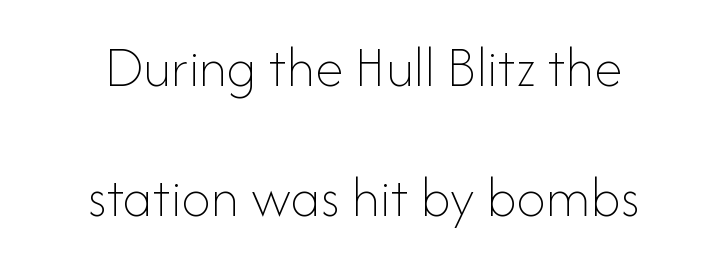
{"italic": "no", "bold": "no", "weight": "thin", "width": "normal", "stroke_contrast": "low", "x_height": "small", "monospaced": "no", "underline": "no", "align": "center", "line_spacing": "loose", "line_spacing_ratio": 2.25, "letter_spacing": "normal", "letter_spacing_em": 0.0, "glyph_px": 58}
